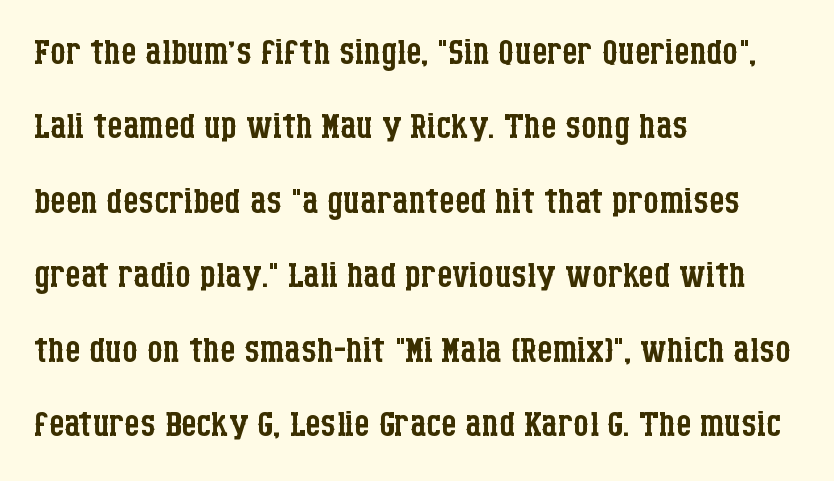
The image shows 49 px regular-weight, condensed serif type, upright; set left-aligned, normal line spacing (1.52x), normal letter spacing, not underlined; low stroke contrast and a large x-height.
